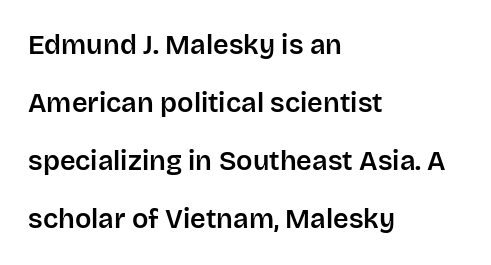
Q: Is the text italic (slanted)? A: No, it is upright.
Q: Is the text underlined? A: No.
Q: How is the paragraph aligned? A: Left-aligned.
Q: Is the spacing between letters normal or unusually wide? A: Normal.
Q: Is the spacing between lines tight, normal or loose? A: Loose.
